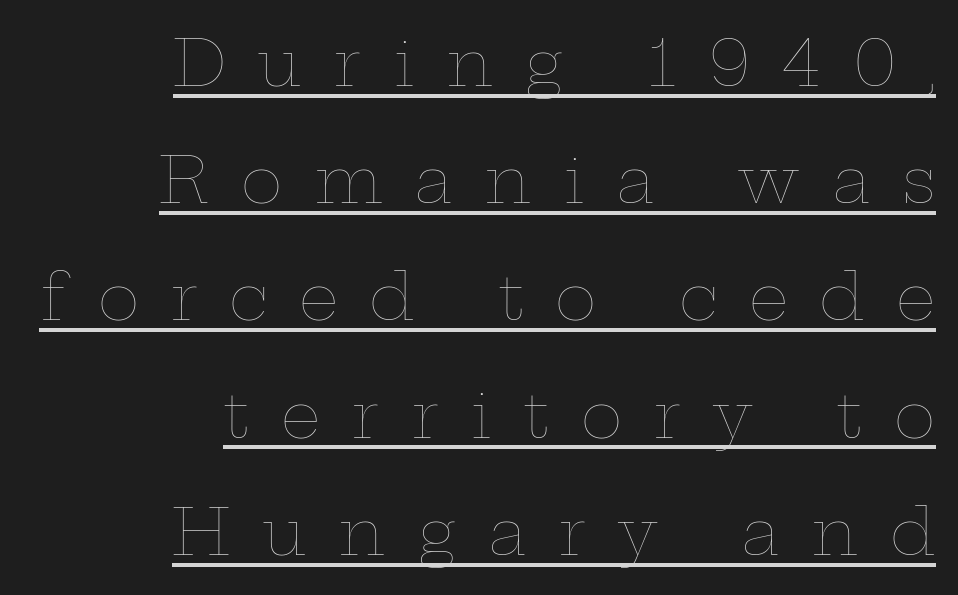
This rendering uses right alignment, leaving the left contour irregular. These lines are rendered in a variable-pitch font. Heaviness? Minimal to ordinary, like unemphasized prose. Glance below the letters and you will spot a drawn line. Is the letter spacing exaggerated? Yes — the characters are pushed far apart. When letters stand straight like this, we call the style roman or upright.
